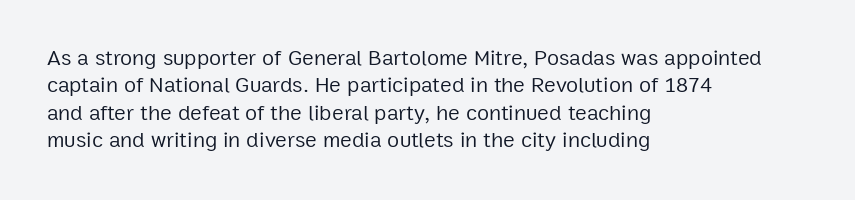
The image shows 22 px text type, upright; set left-aligned, normal line spacing (1.25x), normal letter spacing, not underlined.
